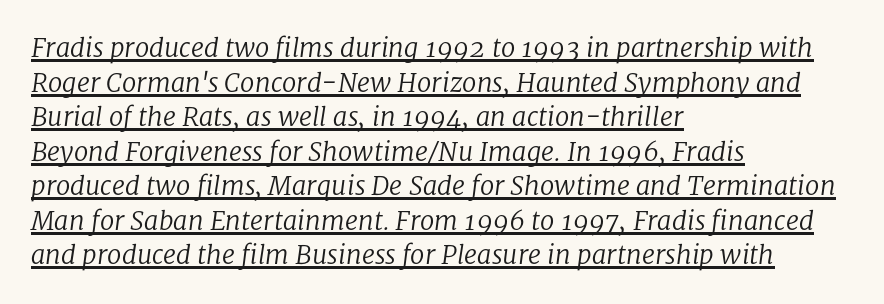
{"italic": "yes", "lean": "right", "slant_degrees": 8, "bold": "no", "underline": "yes", "align": "left", "line_spacing": "normal", "line_spacing_ratio": 1.33, "letter_spacing": "normal", "letter_spacing_em": 0.0, "glyph_px": 26}
